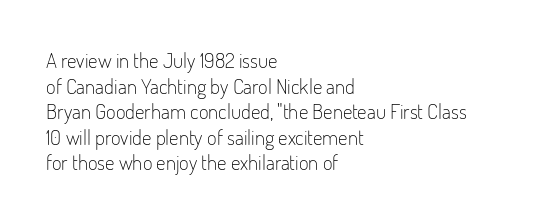
{"italic": "no", "bold": "no", "underline": "no", "align": "left", "line_spacing_ratio": 1.22, "letter_spacing": "normal", "letter_spacing_em": 0.0, "glyph_px": 21}
